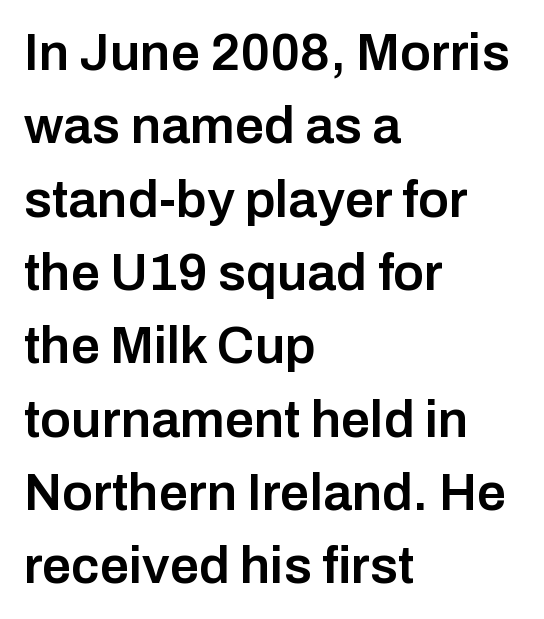
{"serif": "no", "italic": "no", "bold": "semi", "weight": "semibold", "width": "normal", "stroke_contrast": "low", "x_height": "medium", "monospaced": "no", "underline": "no", "align": "left", "line_spacing": "normal", "line_spacing_ratio": 1.41, "letter_spacing": "normal", "letter_spacing_em": 0.0, "glyph_px": 52}
